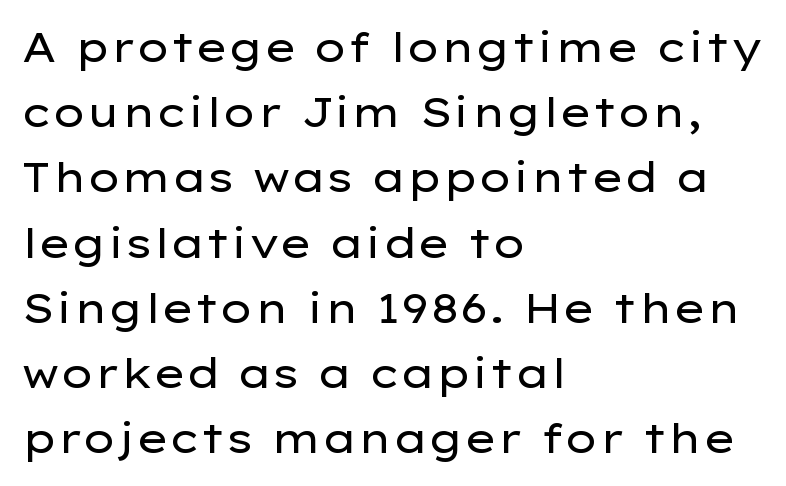
Q: Is the text bold? A: No.
Q: Is the text italic (slanted)? A: No, it is upright.
Q: Is the typeface a serif or a sans-serif typeface? A: Sans-serif.
Q: Is the text underlined? A: No.
Q: How is the paragraph aligned? A: Left-aligned.
Q: Is the spacing between letters normal or unusually wide? A: Normal.
Q: Is the spacing between lines tight, normal or loose? A: Normal.
Q: Width (condensed, normal, or wide)? A: Wide.
Q: Stroke contrast? A: Low.
Q: x-height? A: Medium.
Q: Monospaced? A: No.
